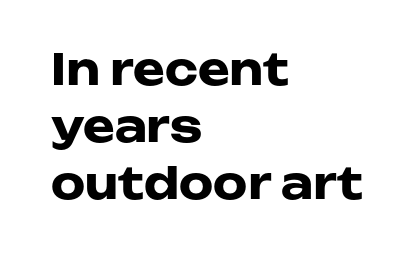
The image shows 43 px heavy, wide sans-serif type, upright; set left-aligned, normal line spacing (1.32x), normal letter spacing, not underlined; low stroke contrast and a medium x-height.
